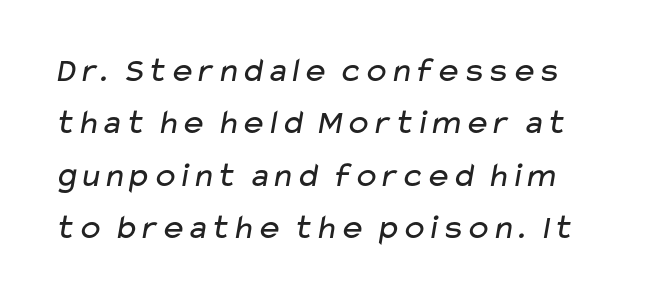
The image shows 35 px regular-weight, wide sans-serif type; set normal line spacing (1.5x), normal letter spacing, not underlined; low stroke contrast and a medium x-height.
